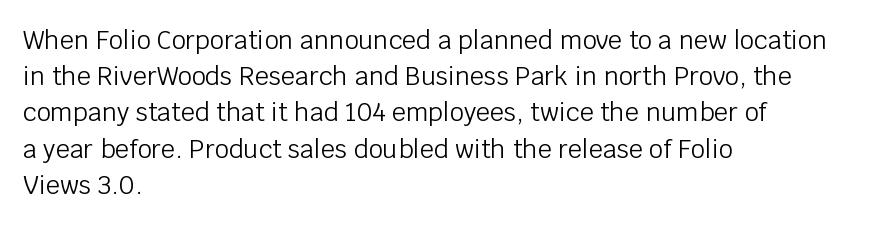
The image shows 25 px text type, upright; set left-aligned, normal line spacing (1.45x), normal letter spacing, not underlined.
